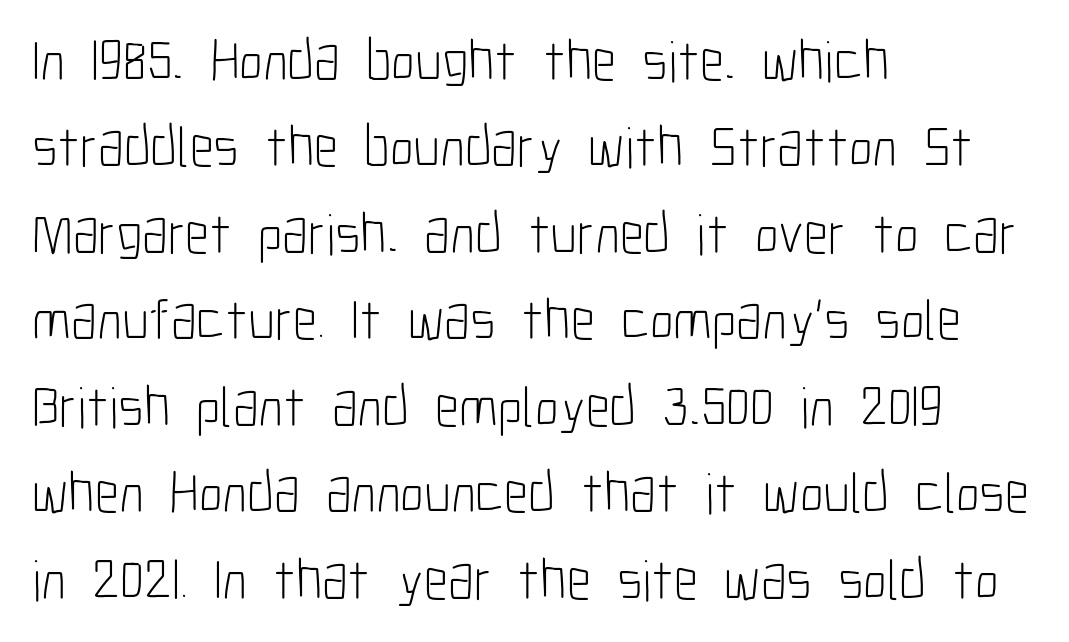
{"serif": "no", "italic": "no", "bold": "no", "weight": "light", "width": "condensed", "stroke_contrast": "low", "x_height": "medium", "monospaced": "no", "underline": "no", "align": "left", "line_spacing": "normal", "line_spacing_ratio": 1.49, "letter_spacing": "normal", "letter_spacing_em": 0.0, "glyph_px": 58}
